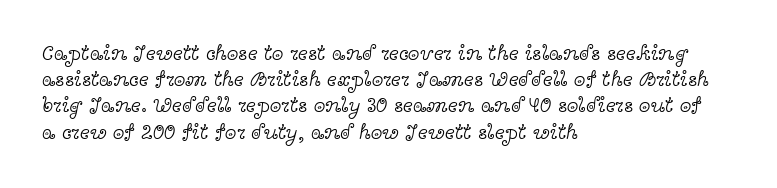
Does extra space separate the letters? No, they use regular spacing. Layout note: lines flush left. The area under the type is left untouched. This reads as an unemphasized weight, regular at the heaviest. This is roman type, the default non-slanted kind. Vertical spacing — default.
